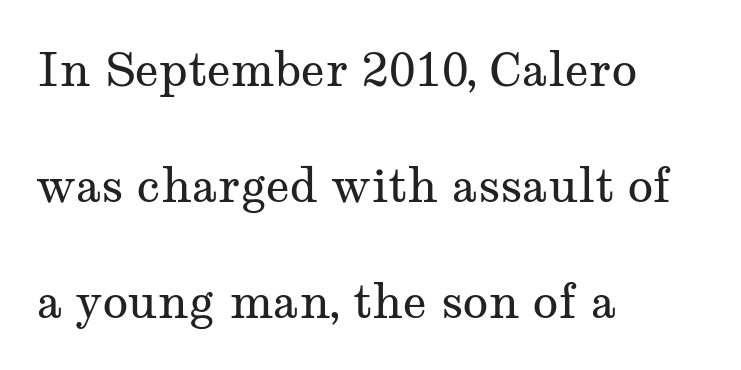
{"serif": "yes", "italic": "no", "bold": "no", "weight": "regular", "width": "wide", "stroke_contrast": "medium", "x_height": "medium", "monospaced": "no", "underline": "no", "align": "left", "line_spacing": "loose", "line_spacing_ratio": 2.47, "letter_spacing": "normal", "letter_spacing_em": 0.0, "glyph_px": 47}
